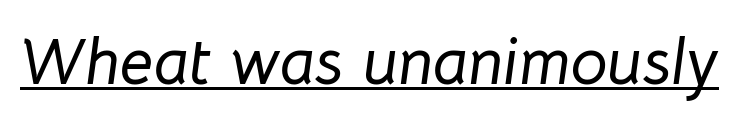
The image shows 66 px text type, italic (leaning right); set normal letter spacing, underlined; low stroke contrast and a medium x-height.
